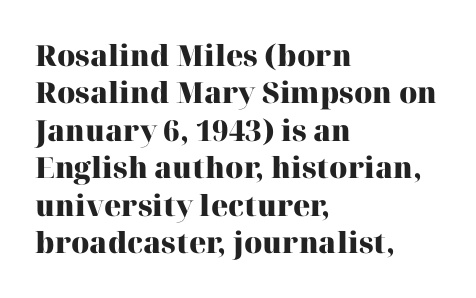
{"serif": "yes", "italic": "no", "bold": "yes", "weight": "heavy", "width": "normal", "stroke_contrast": "high", "x_height": "medium", "monospaced": "no", "underline": "no", "align": "left", "line_spacing": "normal", "line_spacing_ratio": 1.29, "letter_spacing": "normal", "letter_spacing_em": 0.0, "glyph_px": 29}
